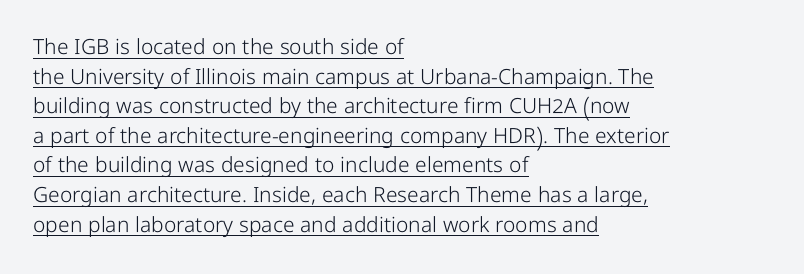
Q: Is the text bold? A: No.
Q: Is the text italic (slanted)? A: No, it is upright.
Q: Is the text underlined? A: Yes.
Q: How is the paragraph aligned? A: Left-aligned.
Q: Is the spacing between letters normal or unusually wide? A: Normal.
Q: Is the spacing between lines tight, normal or loose? A: Normal.
